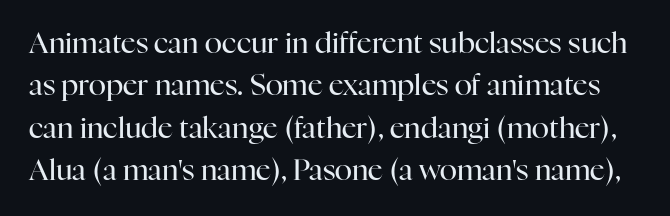
{"serif": "yes", "italic": "no", "bold": "no", "weight": "regular", "width": "normal", "stroke_contrast": "high", "x_height": "medium", "monospaced": "no", "underline": "no", "line_spacing": "normal", "line_spacing_ratio": 1.46, "letter_spacing": "normal", "letter_spacing_em": 0.0, "glyph_px": 29}
